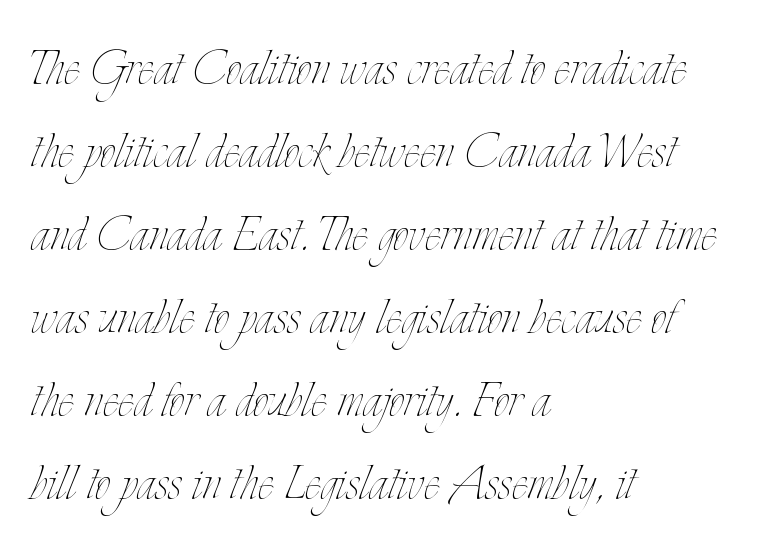
These lines keep a tight, regular rhythm from letter to letter. Note the varied advance widths — an 'i' is clearly narrower than an 'm'. A clean baseline with only descenders dipping below it.
